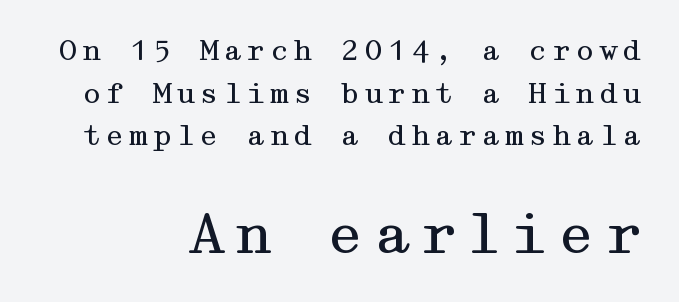
{"serif": "yes", "italic": "no", "bold": "no", "weight": "regular", "width": "wide", "stroke_contrast": "medium", "x_height": "medium", "underline": "no", "align": "right", "line_spacing": "normal", "line_spacing_ratio": 1.52, "larger_block": "second", "size_ratio": 1.96, "glyph_px": 55}
